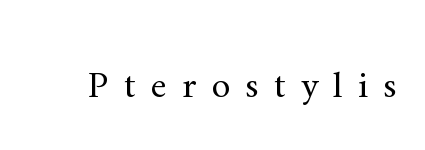
Stroke terminals: seriffed. Clear beneath every line of the passage. The letters advance in unequal steps, a hallmark of proportional type. The weight would be labelled regular, book, light, or lighter still.
